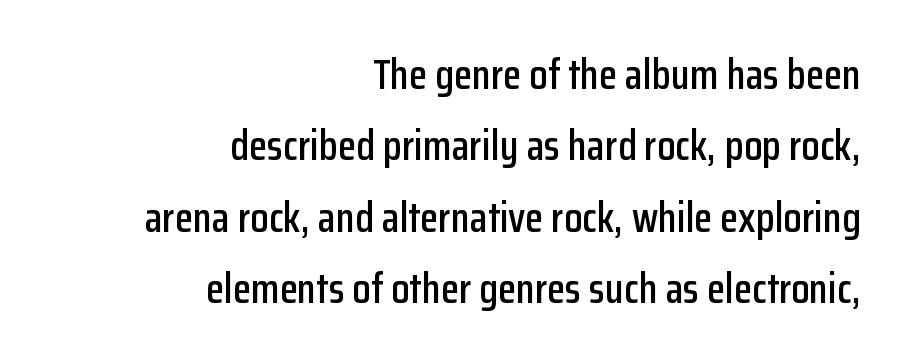
Q: Is the text italic (slanted)? A: No, it is upright.
Q: Is the typeface a serif or a sans-serif typeface? A: Sans-serif.
Q: Is the text underlined? A: No.
Q: How is the paragraph aligned? A: Right-aligned.
Q: Is the spacing between letters normal or unusually wide? A: Normal.
Q: Is the spacing between lines tight, normal or loose? A: Normal.
Q: Width (condensed, normal, or wide)? A: Condensed.
Q: Stroke contrast? A: Low.
Q: x-height? A: Medium.
Q: Monospaced? A: No.
